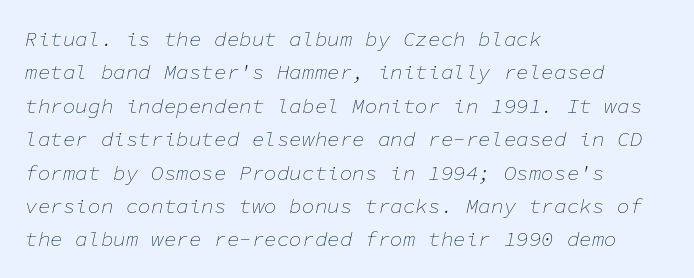
Q: Is the text bold? A: No.
Q: Is the text italic (slanted)? A: Yes, it leans right by about 11 degrees.
Q: Is the text underlined? A: No.
Q: How is the paragraph aligned? A: Left-aligned.
Q: Is the spacing between letters normal or unusually wide? A: Normal.
Q: Is the spacing between lines tight, normal or loose? A: Normal.
